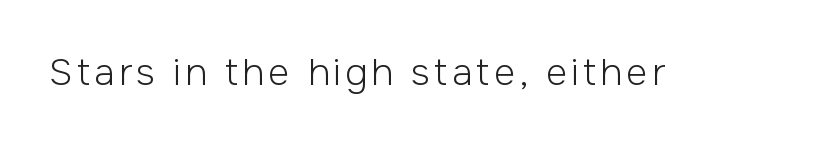
{"serif": "no", "italic": "no", "bold": "no", "weight": "light", "width": "normal", "stroke_contrast": "low", "x_height": "medium", "monospaced": "no", "underline": "no", "glyph_px": 37}
